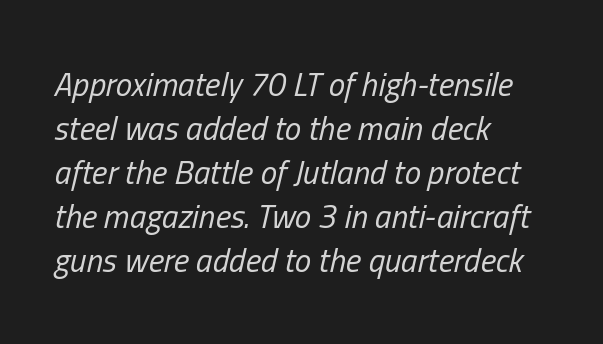
Q: Is the text bold? A: No.
Q: Is the text italic (slanted)? A: Yes, it leans right by about 13 degrees.
Q: Is the text underlined? A: No.
Q: How is the paragraph aligned? A: Left-aligned.
Q: Is the spacing between letters normal or unusually wide? A: Normal.
Q: Is the spacing between lines tight, normal or loose? A: Normal.
Q: Width (condensed, normal, or wide)? A: Condensed.
Q: Stroke contrast? A: Low.
Q: x-height? A: Medium.
Q: Monospaced? A: No.
